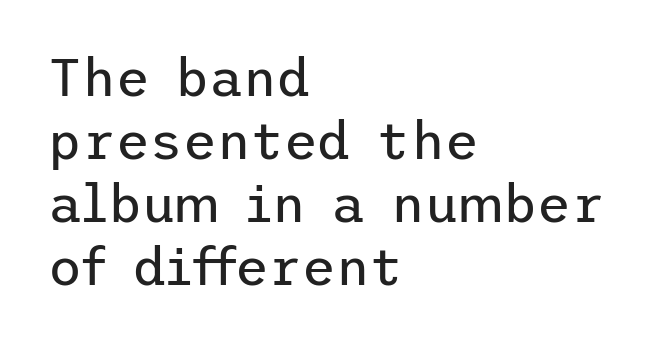
The image shows 52 px regular-weight sans-serif type, upright; set left-aligned, line spacing 1.21x, normal letter spacing, not underlined; low stroke contrast and a medium x-height.
